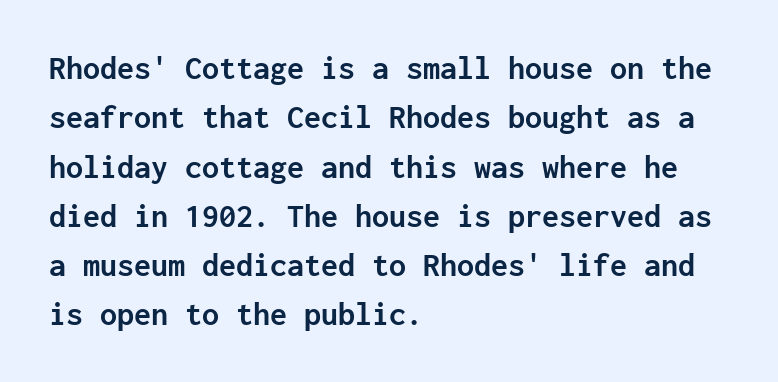
The image shows 34 px semibold sans-serif type, upright, monospaced; set left-aligned, normal line spacing (1.45x), normal letter spacing, not underlined; low stroke contrast and a medium x-height.
